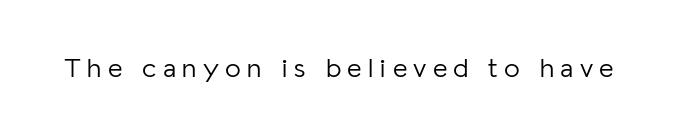
{"serif": "no", "italic": "no", "bold": "no", "weight": "light", "width": "normal", "stroke_contrast": "low", "x_height": "medium", "monospaced": "no", "underline": "no", "letter_spacing": "wide", "letter_spacing_em": 0.22, "glyph_px": 28}
